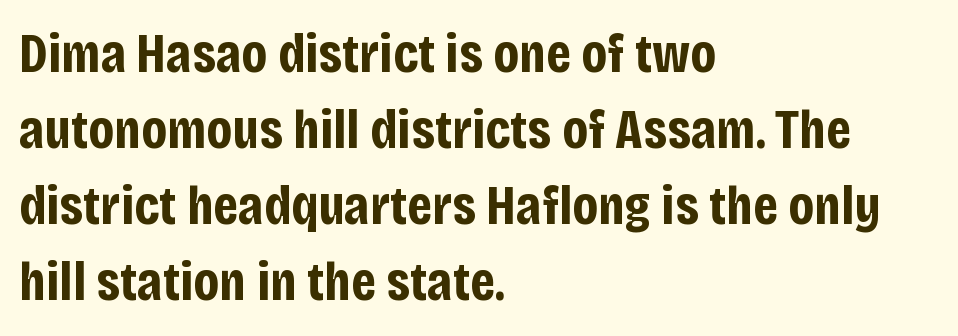
Q: Is the text bold? A: Yes.
Q: Is the text italic (slanted)? A: No, it is upright.
Q: Is the typeface a serif or a sans-serif typeface? A: Sans-serif.
Q: Is the text underlined? A: No.
Q: How is the paragraph aligned? A: Left-aligned.
Q: Is the spacing between letters normal or unusually wide? A: Normal.
Q: Is the spacing between lines tight, normal or loose? A: Normal.
Q: Width (condensed, normal, or wide)? A: Condensed.
Q: Stroke contrast? A: Low.
Q: x-height? A: Large.
Q: Monospaced? A: No.
